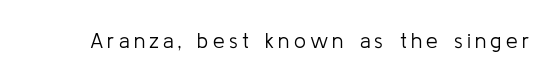
{"italic": "no", "bold": "no", "underline": "no", "letter_spacing": "wide", "letter_spacing_em": 0.2, "glyph_px": 21}
